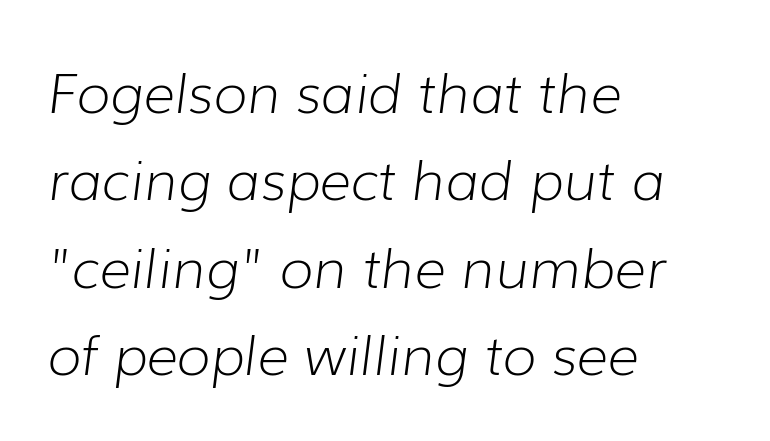
Is the block centered? No — it sits flush against the left margin. Inter-character spacing is left at the font's built-in metrics. This sample keeps an unexceptional amount of space between lines. Stems here are at most as thick as an everyday book face. Descenders are the only things crossing below the line.
